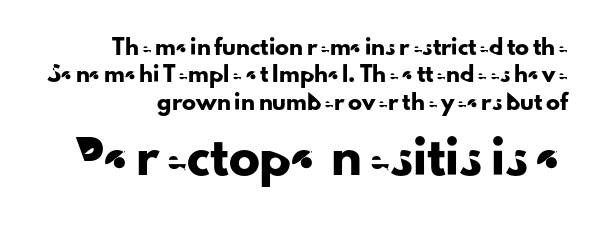
A clean baseline with only descenders dipping below it. In this sample the second text group is rendered at the bigger scale. When letters stand straight like this, we call the style roman or upright. Nope, no serifs anywhere on these letters. The leading is generous, giving the passage an open texture.
